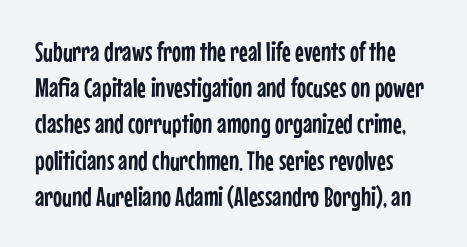
The image shows 27 px text type, upright; set normal line spacing (1.34x), normal letter spacing, not underlined.
